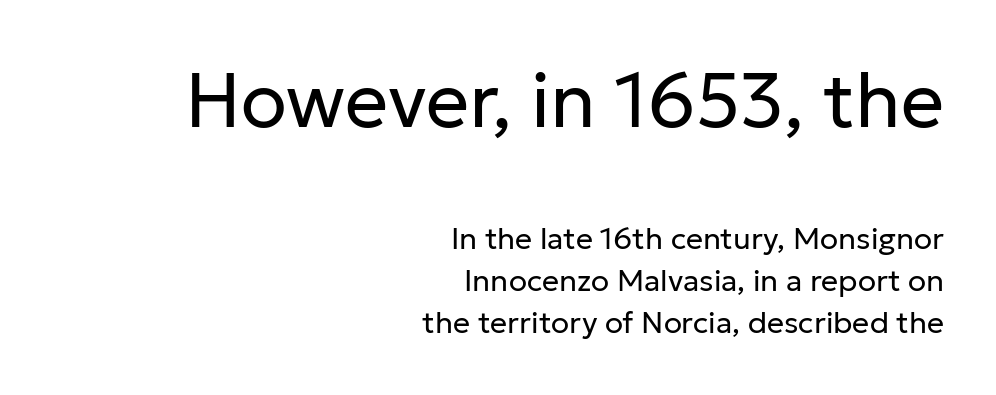
Q: Is the text bold? A: No.
Q: Is the text italic (slanted)? A: No, it is upright.
Q: Is the typeface a serif or a sans-serif typeface? A: Sans-serif.
Q: Is the text underlined? A: No.
Q: How is the paragraph aligned? A: Right-aligned.
Q: Is the spacing between letters normal or unusually wide? A: Normal.
Q: Is the spacing between lines tight, normal or loose? A: Normal.
Q: Which block of text is set in a larger size, the first (top) or the second (bottom)? A: The first (top) one.
Q: Width (condensed, normal, or wide)? A: Normal.
Q: Stroke contrast? A: Low.
Q: x-height? A: Medium.
Q: Monospaced? A: No.
